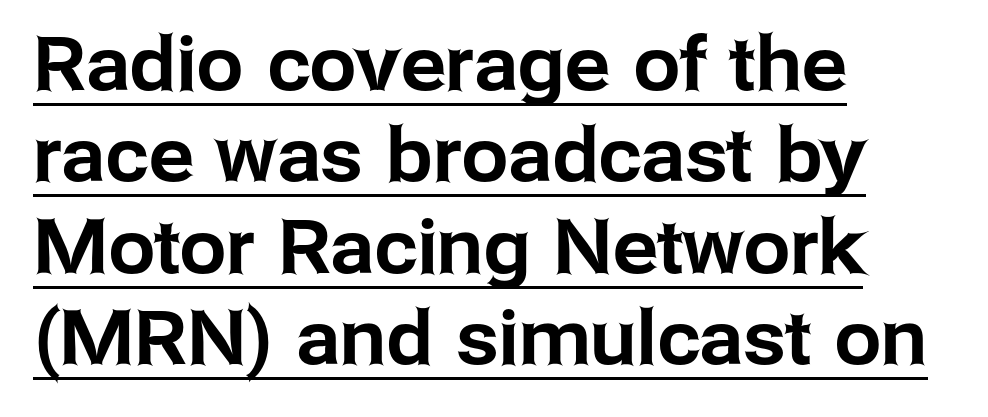
Q: Is the text italic (slanted)? A: No, it is upright.
Q: Is the typeface a serif or a sans-serif typeface? A: Sans-serif.
Q: Is the text underlined? A: Yes.
Q: How is the paragraph aligned? A: Left-aligned.
Q: Is the spacing between letters normal or unusually wide? A: Normal.
Q: Width (condensed, normal, or wide)? A: Normal.
Q: Stroke contrast? A: Low.
Q: x-height? A: Medium.
Q: Monospaced? A: No.
